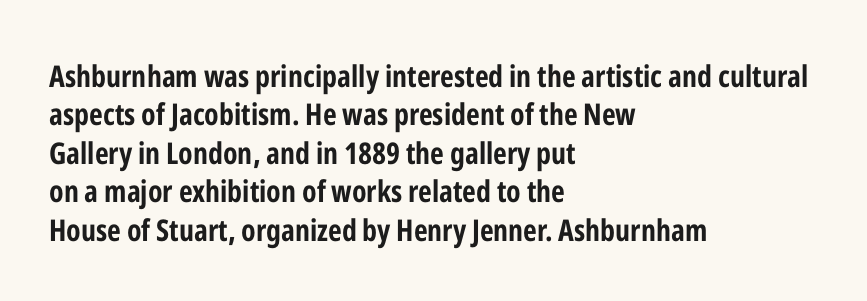
Every character sits straight up, as roman type does. Honestly, the row spacing looks completely unremarkable. The words here are not underlined. How are the letters spaced? Ordinarily, with no added tracking.
